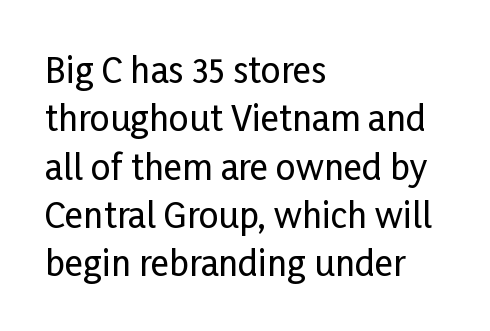
Q: Is the text italic (slanted)? A: No, it is upright.
Q: Is the typeface a serif or a sans-serif typeface? A: Sans-serif.
Q: Is the text underlined? A: No.
Q: How is the paragraph aligned? A: Left-aligned.
Q: Is the spacing between letters normal or unusually wide? A: Normal.
Q: Is the spacing between lines tight, normal or loose? A: Normal.
Q: Width (condensed, normal, or wide)? A: Condensed.
Q: Stroke contrast? A: Low.
Q: x-height? A: Medium.
Q: Monospaced? A: No.
